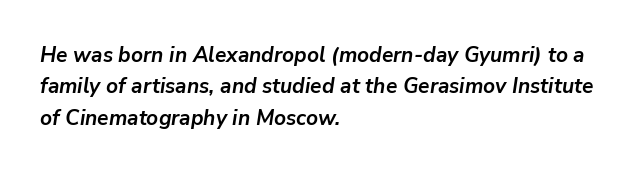
{"italic": "yes", "lean": "right", "slant_degrees": 9, "bold": "yes", "underline": "no", "align": "left", "line_spacing": "normal", "line_spacing_ratio": 1.5, "letter_spacing": "normal", "letter_spacing_em": 0.0, "glyph_px": 21}
